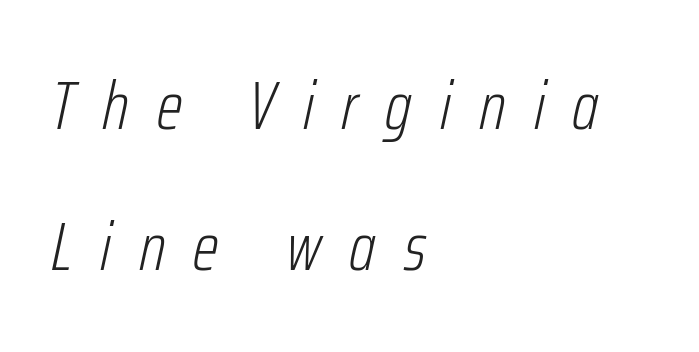
{"italic": "yes", "lean": "right", "slant_degrees": 12, "bold": "no", "weight": "light", "width": "condensed", "stroke_contrast": "low", "x_height": "medium", "monospaced": "no", "underline": "no", "align": "left", "line_spacing": "loose", "line_spacing_ratio": 2.08, "letter_spacing": "wide", "letter_spacing_em": 0.41, "glyph_px": 68}
